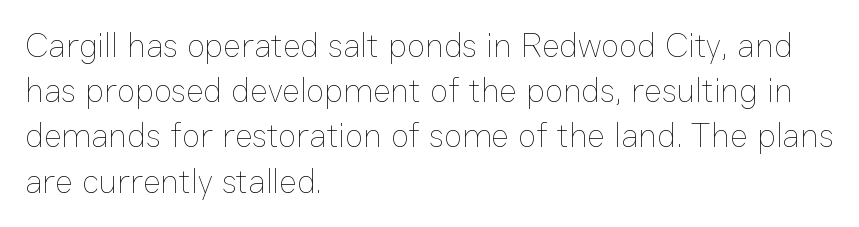
{"italic": "no", "bold": "no", "weight": "thin", "width": "normal", "stroke_contrast": "low", "x_height": "medium", "monospaced": "no", "underline": "no", "align": "left", "line_spacing": "normal", "line_spacing_ratio": 1.33, "letter_spacing": "normal", "letter_spacing_em": 0.0, "glyph_px": 34}
